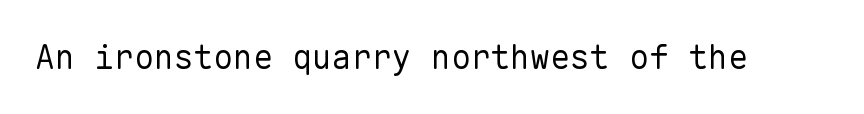
When letters stand straight like this, we call the style roman or upright. Examine the stroke ends and you'll find no serifs. No extra tracking has been applied to these lines. Ink coverage per letter is moderate at most. Think of a typewriter: that constant character pitch is what you see here.
